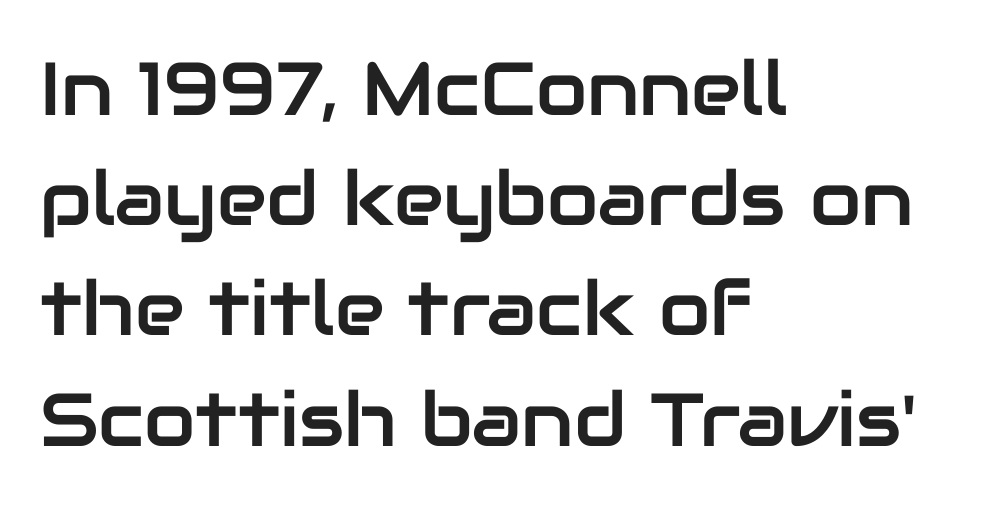
Q: Is the text italic (slanted)? A: No, it is upright.
Q: Is the typeface a serif or a sans-serif typeface? A: Sans-serif.
Q: Is the text underlined? A: No.
Q: How is the paragraph aligned? A: Left-aligned.
Q: Is the spacing between letters normal or unusually wide? A: Normal.
Q: Is the spacing between lines tight, normal or loose? A: Normal.
Q: Width (condensed, normal, or wide)? A: Normal.
Q: Stroke contrast? A: Low.
Q: x-height? A: Medium.
Q: Monospaced? A: No.
